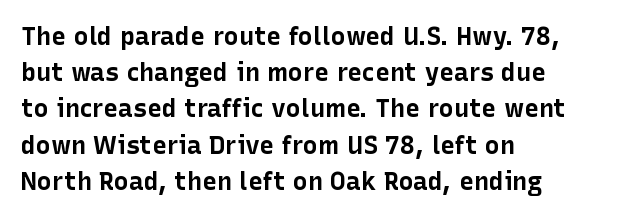
Q: Is the text bold? A: Yes.
Q: Is the text italic (slanted)? A: No, it is upright.
Q: Is the text underlined? A: No.
Q: How is the paragraph aligned? A: Left-aligned.
Q: Is the spacing between letters normal or unusually wide? A: Normal.
Q: Is the spacing between lines tight, normal or loose? A: Normal.
